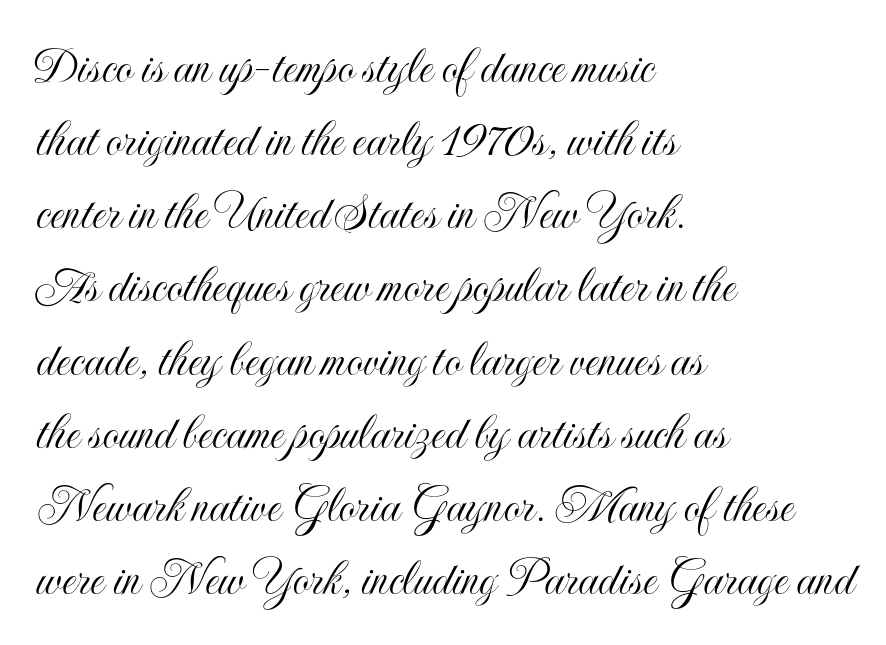
{"width": "condensed", "x_height": "small", "monospaced": "no", "underline": "no", "align": "left", "line_spacing": "normal", "line_spacing_ratio": 1.38, "letter_spacing": "normal", "letter_spacing_em": 0.0, "glyph_px": 53}
